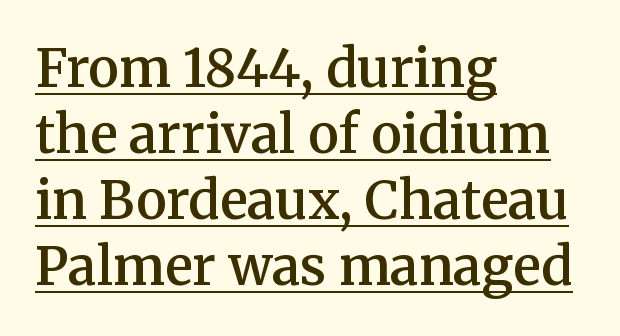
{"serif": "yes", "italic": "no", "bold": "semi", "weight": "semibold", "width": "normal", "stroke_contrast": "medium", "x_height": "medium", "monospaced": "no", "underline": "yes", "align": "left", "line_spacing": "normal", "line_spacing_ratio": 1.27, "letter_spacing": "normal", "letter_spacing_em": 0.0, "glyph_px": 52}
